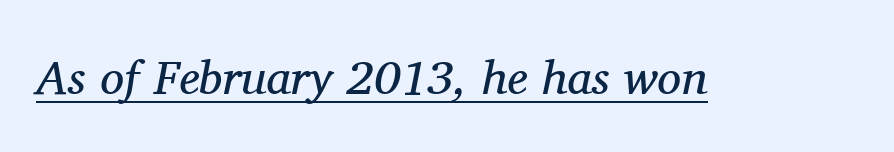
{"serif": "yes", "italic": "yes", "lean": "right", "slant_degrees": 11, "bold": "no", "weight": "regular", "width": "normal", "stroke_contrast": "medium", "x_height": "medium", "monospaced": "no", "underline": "yes", "letter_spacing": "normal", "letter_spacing_em": 0.0, "glyph_px": 48}
